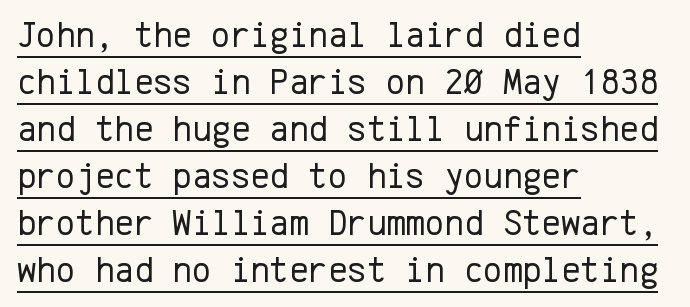
The image shows 37 px regular-weight sans-serif type, upright, monospaced; set left-aligned, normal line spacing (1.27x), normal letter spacing, underlined; low stroke contrast and a medium x-height.
